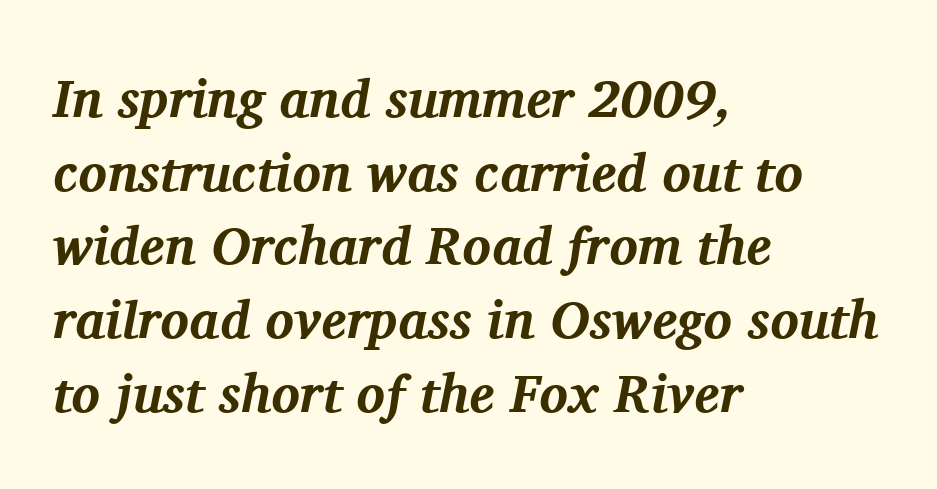
The words here are not underlined. Does the leading feel generous? No, just average. Horizontal alignment here is leftward, the default for most running prose. Character widths vary here, with narrow letters taking less room than wide ones. You'd pick this weight for a headline — it's a proper bold.
